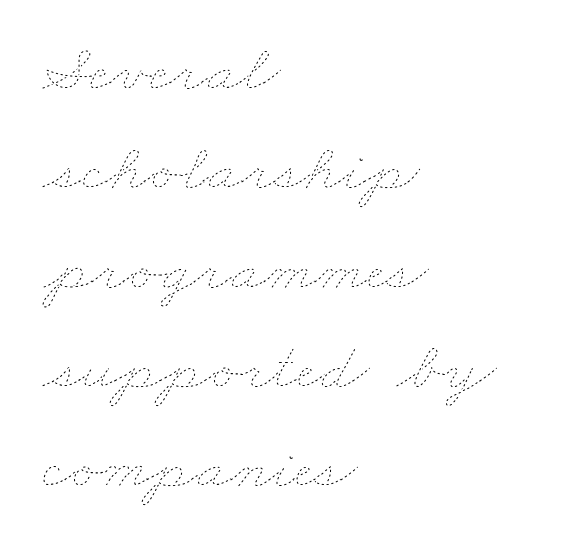
Baseline-to-baseline distance is the conventional proportion of letter height. Think of a printed novel: that variable character pitch is what you see here. Only glyphs here, with clear space below each row. No extra tracking has been applied to these lines. Counters stay open thanks to moderate or lighter strokes.
